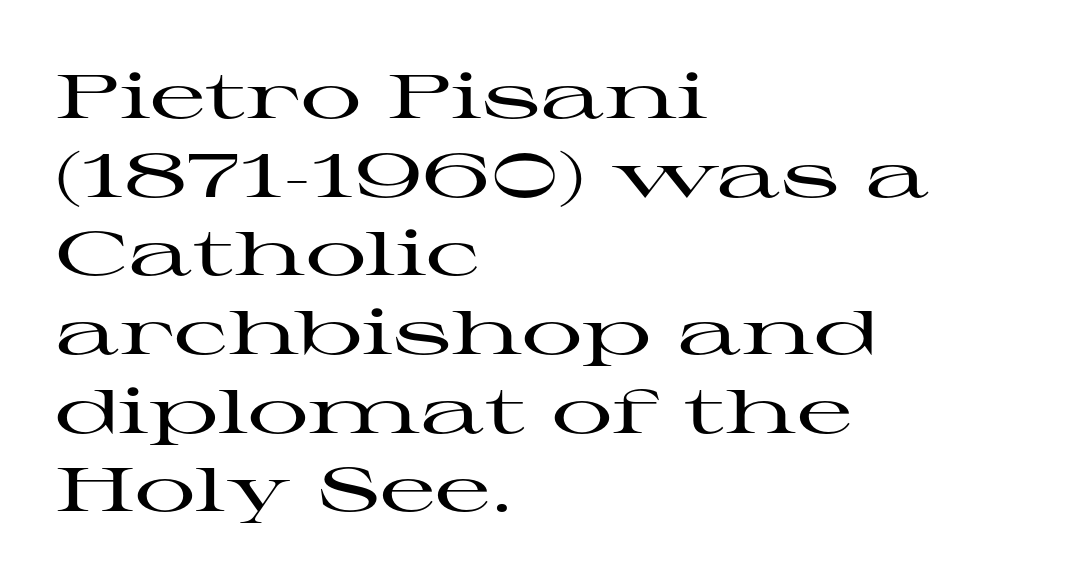
{"serif": "yes", "italic": "no", "width": "wide", "stroke_contrast": "high", "x_height": "medium", "monospaced": "no", "underline": "no", "align": "left", "line_spacing": "normal", "line_spacing_ratio": 1.29, "letter_spacing": "normal", "letter_spacing_em": 0.0, "glyph_px": 61}
